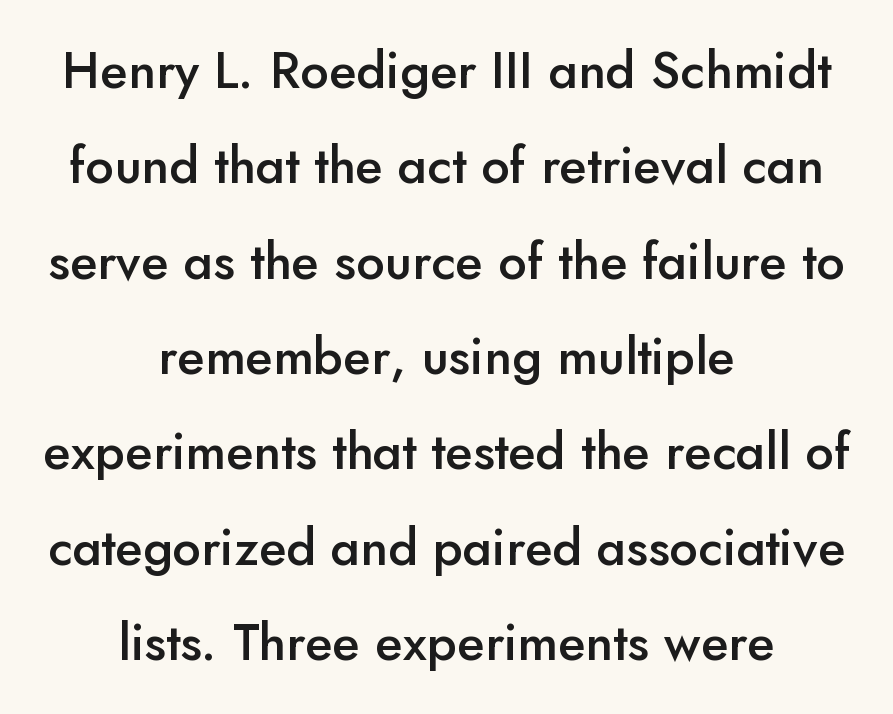
Q: Is the text bold? A: Semi-bold.
Q: Is the text italic (slanted)? A: No, it is upright.
Q: Is the typeface a serif or a sans-serif typeface? A: Sans-serif.
Q: Is the text underlined? A: No.
Q: How is the paragraph aligned? A: Centered.
Q: Is the spacing between letters normal or unusually wide? A: Normal.
Q: Width (condensed, normal, or wide)? A: Normal.
Q: Stroke contrast? A: Low.
Q: x-height? A: Small.
Q: Monospaced? A: No.
